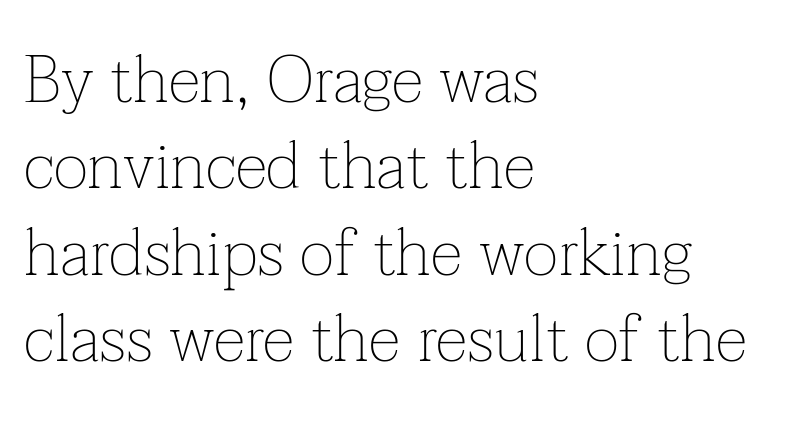
Q: Is the text bold? A: No.
Q: Is the text italic (slanted)? A: No, it is upright.
Q: Is the typeface a serif or a sans-serif typeface? A: Serif.
Q: Is the text underlined? A: No.
Q: How is the paragraph aligned? A: Left-aligned.
Q: Is the spacing between letters normal or unusually wide? A: Normal.
Q: Is the spacing between lines tight, normal or loose? A: Normal.
Q: Width (condensed, normal, or wide)? A: Normal.
Q: Stroke contrast? A: Low.
Q: x-height? A: Medium.
Q: Monospaced? A: No.
